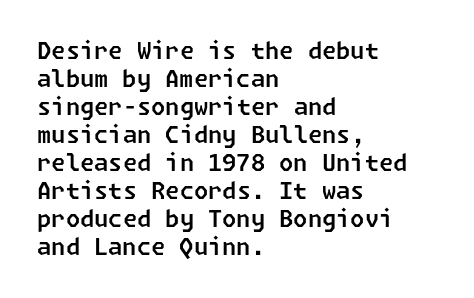
Spacing between characters is what you'd get straight out of the box. No word sits above an underline. Casual observation: everything's shoved over to the left.
